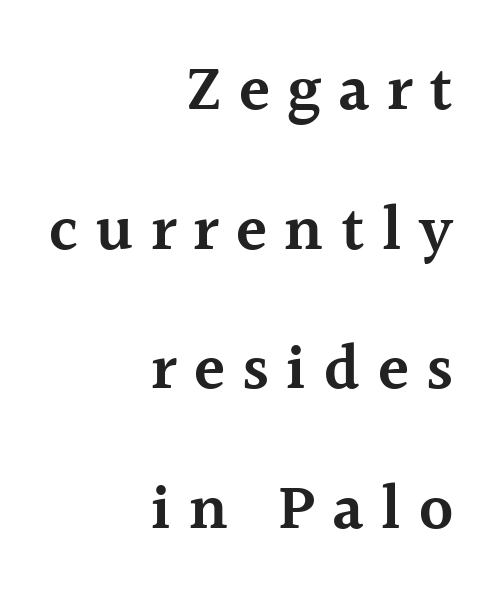
How would I describe the line gaps? Wide and relaxed. Unmarked baselines from the first word to the last. Is there any slant? The stems are plumb. The face used here is proportionally spaced, like ordinary book or web type. Teacher's note: observe the even right margin — that is flush-right alignment. The passage shown is typeset with a serif family.
